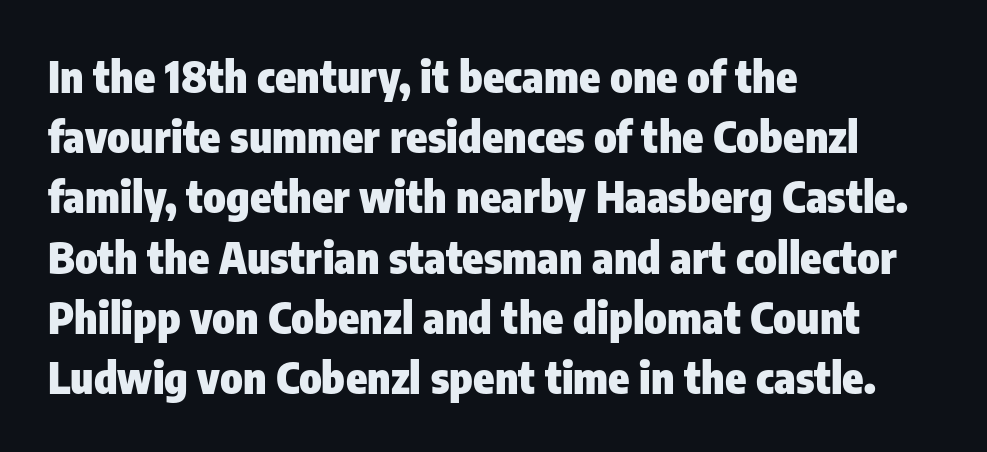
{"serif": "no", "italic": "no", "bold": "yes", "weight": "heavy", "width": "condensed", "stroke_contrast": "low", "x_height": "medium", "monospaced": "no", "underline": "no", "align": "left", "line_spacing": "normal", "line_spacing_ratio": 1.4, "letter_spacing": "normal", "letter_spacing_em": 0.0, "glyph_px": 43}
